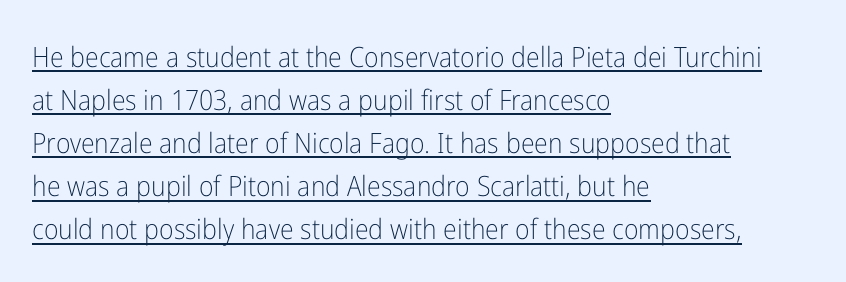
Q: Is the text bold? A: No.
Q: Is the text italic (slanted)? A: No, it is upright.
Q: Is the typeface a serif or a sans-serif typeface? A: Sans-serif.
Q: Is the text underlined? A: Yes.
Q: How is the paragraph aligned? A: Left-aligned.
Q: Is the spacing between letters normal or unusually wide? A: Normal.
Q: Is the spacing between lines tight, normal or loose? A: Normal.
Q: Width (condensed, normal, or wide)? A: Condensed.
Q: Stroke contrast? A: Low.
Q: x-height? A: Medium.
Q: Monospaced? A: No.
